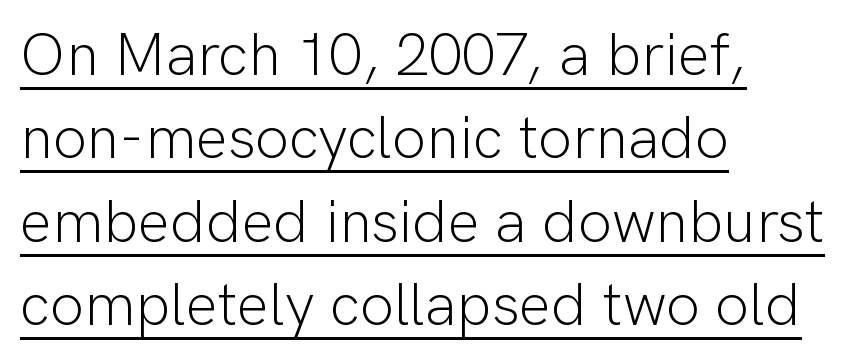
The face used here is rendered with its standard letterfit. The rendered words wear a rule along their underside. A typesetter would call this proportional, since set widths differ per character. Is there any slant? The stems are plumb.
